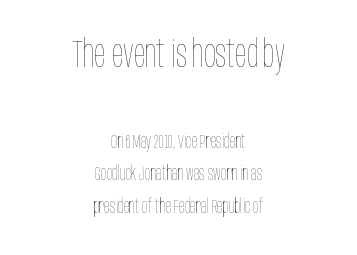
{"italic": "no", "bold": "no", "weight": "thin", "width": "condensed", "stroke_contrast": "low", "x_height": "large", "monospaced": "no", "underline": "no", "align": "center", "line_spacing_ratio": 1.72, "letter_spacing": "normal", "letter_spacing_em": 0.0, "larger_block": "first", "size_ratio": 2.0, "glyph_px": 38}
